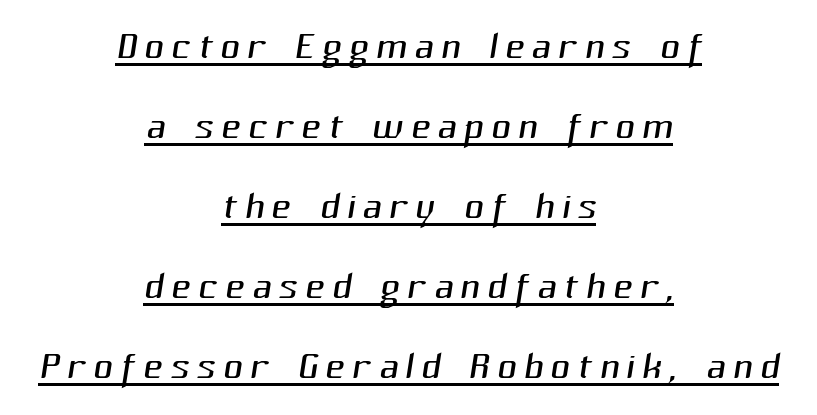
The image shows 54 px light sans-serif type; set centered, normal line spacing (1.48x), underlined; medium stroke contrast and a medium x-height.
